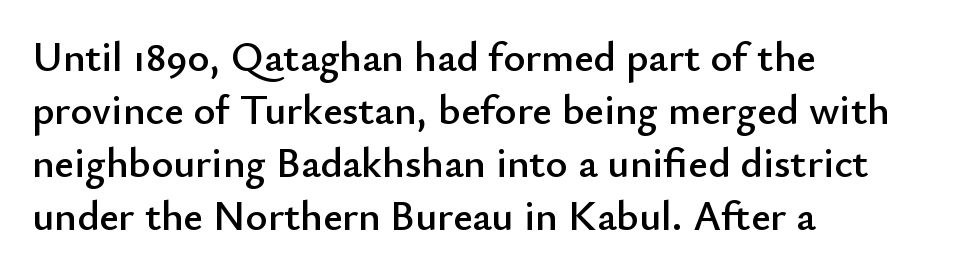
The passage shown stacks its lines at a standard gap. Look at the tracking — it's just the regular setting, nothing added. Note the varied advance widths — an 'i' is clearly narrower than an 'm'. Unlike a traditional serif, this face leaves its strokes unadorned. These lines were composed using upright roman letters.
